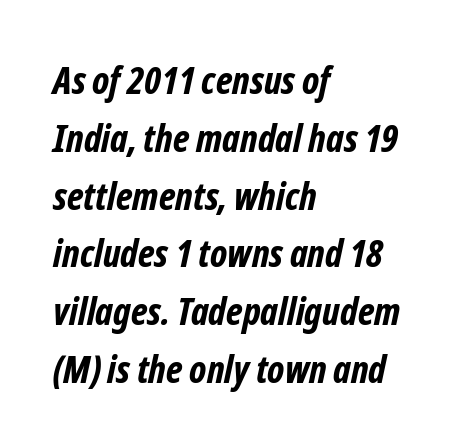
Q: Is the text bold? A: Yes.
Q: Is the typeface a serif or a sans-serif typeface? A: Sans-serif.
Q: Is the text underlined? A: No.
Q: How is the paragraph aligned? A: Left-aligned.
Q: Is the spacing between letters normal or unusually wide? A: Normal.
Q: Is the spacing between lines tight, normal or loose? A: Normal.
Q: Width (condensed, normal, or wide)? A: Condensed.
Q: Stroke contrast? A: Low.
Q: x-height? A: Medium.
Q: Monospaced? A: No.
